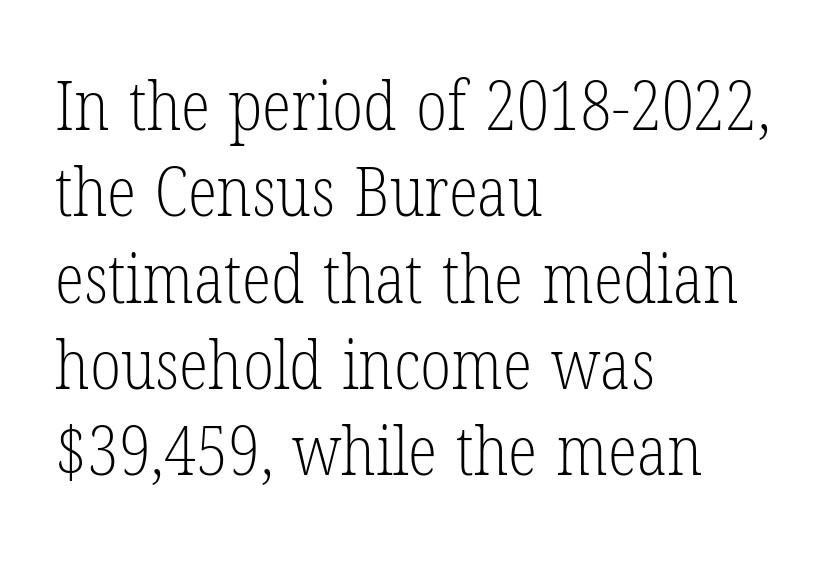
The image shows 68 px light, condensed serif type, upright; set left-aligned, normal line spacing (1.27x), normal letter spacing, not underlined; low stroke contrast and a medium x-height.
